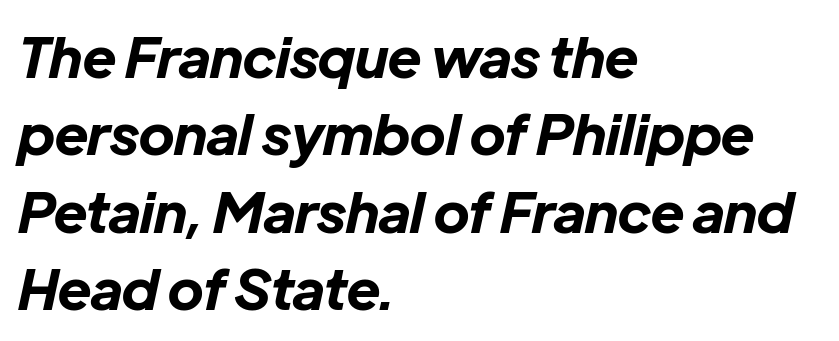
{"italic": "yes", "lean": "right", "slant_degrees": 12, "bold": "yes", "weight": "bold", "width": "normal", "stroke_contrast": "low", "x_height": "medium", "monospaced": "no", "underline": "no", "align": "left", "line_spacing": "normal", "line_spacing_ratio": 1.38, "letter_spacing": "normal", "letter_spacing_em": 0.0, "glyph_px": 56}
